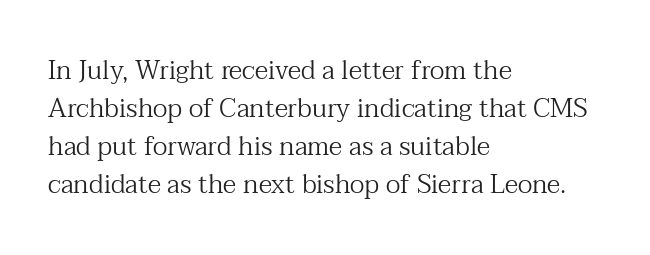
The image shows 26 px text type, upright; set left-aligned, normal line spacing (1.46x), normal letter spacing, not underlined.
